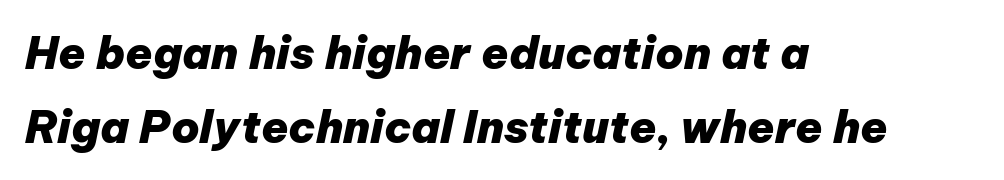
Q: Is the text bold? A: Yes.
Q: Is the text italic (slanted)? A: Yes, it leans right by about 12 degrees.
Q: Is the text underlined? A: No.
Q: How is the paragraph aligned? A: Left-aligned.
Q: Is the spacing between letters normal or unusually wide? A: Normal.
Q: Is the spacing between lines tight, normal or loose? A: Normal.
Q: Width (condensed, normal, or wide)? A: Normal.
Q: Stroke contrast? A: Low.
Q: x-height? A: Medium.
Q: Monospaced? A: No.
